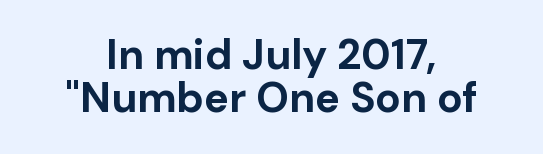
{"serif": "no", "italic": "no", "bold": "yes", "weight": "bold", "width": "normal", "stroke_contrast": "low", "x_height": "medium", "monospaced": "no", "underline": "no", "align": "center", "line_spacing": "tight", "line_spacing_ratio": 1.03, "letter_spacing": "normal", "letter_spacing_em": 0.0, "glyph_px": 42}
